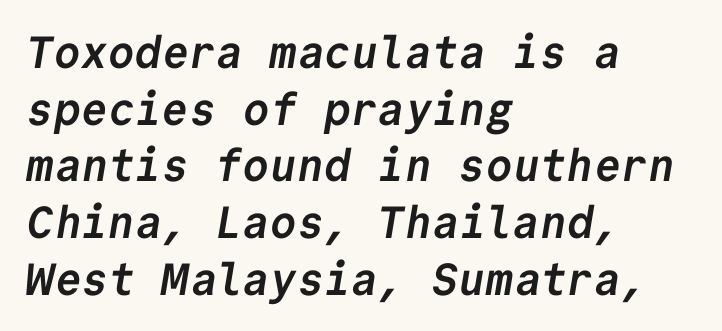
Q: Is the text bold? A: Yes.
Q: Is the typeface a serif or a sans-serif typeface? A: Sans-serif.
Q: Is the text underlined? A: No.
Q: How is the paragraph aligned? A: Left-aligned.
Q: Is the spacing between letters normal or unusually wide? A: Normal.
Q: Is the spacing between lines tight, normal or loose? A: Normal.
Q: Width (condensed, normal, or wide)? A: Normal.
Q: Stroke contrast? A: Low.
Q: x-height? A: Medium.
Q: Monospaced? A: Yes.
